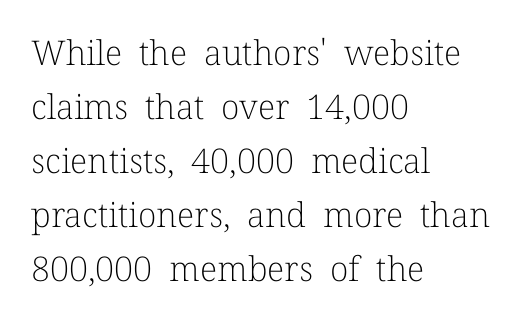
Q: Is the text bold? A: No.
Q: Is the text italic (slanted)? A: No, it is upright.
Q: Is the typeface a serif or a sans-serif typeface? A: Serif.
Q: Is the text underlined? A: No.
Q: How is the paragraph aligned? A: Left-aligned.
Q: Is the spacing between letters normal or unusually wide? A: Normal.
Q: Is the spacing between lines tight, normal or loose? A: Normal.
Q: Width (condensed, normal, or wide)? A: Normal.
Q: Stroke contrast? A: Low.
Q: x-height? A: Medium.
Q: Monospaced? A: No.
